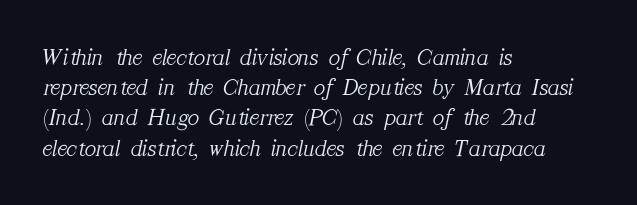
Q: Is the text bold? A: No.
Q: Is the text italic (slanted)? A: Yes, it leans right by about 12 degrees.
Q: Is the text underlined? A: No.
Q: How is the paragraph aligned? A: Left-aligned.
Q: Is the spacing between letters normal or unusually wide? A: Normal.
Q: Is the spacing between lines tight, normal or loose? A: Normal.
